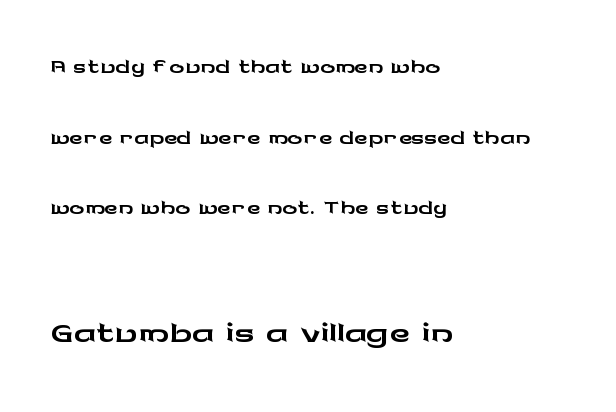
A typesetter would mark this as roman, not italic. A bare baseline throughout the passage. This sample has the flowing, uneven cadence of proportional lettering. Grotesque or geometric, the face here clearly has no serifs. Each word holds together tightly as a unit, with standard inter-letter gaps.
